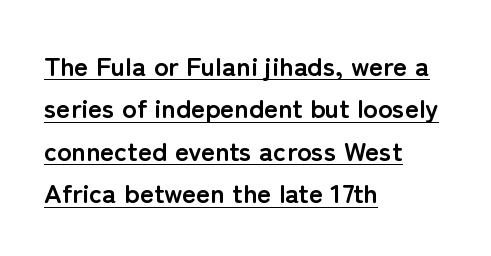
{"italic": "no", "bold": "yes", "underline": "yes", "align": "left", "line_spacing": "normal", "line_spacing_ratio": 1.57, "letter_spacing": "normal", "letter_spacing_em": 0.0, "glyph_px": 27}
